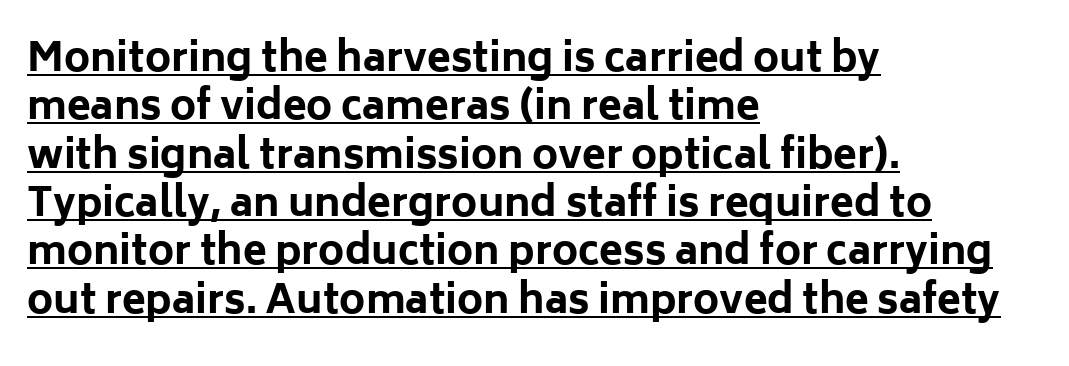
The ragged edge is on the right, which tells us the setting is flush left. No extra tracking has been applied to these lines. You can tell it's not italic because the verticals are truly vertical. The characters display no serif detailing; their extremities are plain. Notice how a bar underscores the lettering throughout. Think of a printed novel: that variable character pitch is what you see here.
